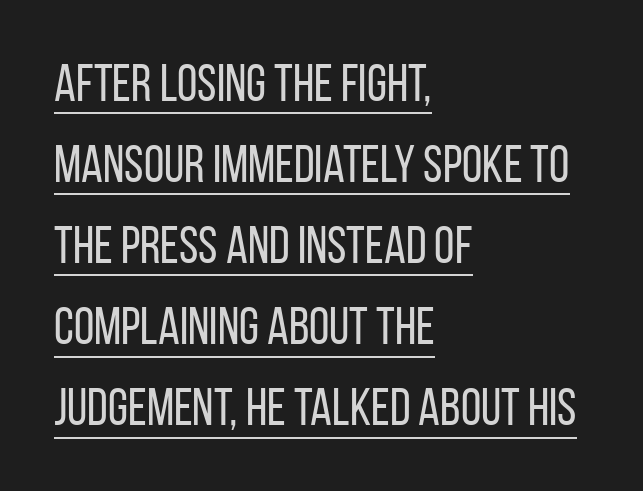
The image shows 52 px regular-weight, condensed sans-serif type, upright; set left-aligned, normal line spacing (1.56x), normal letter spacing, underlined; low stroke contrast and a large x-height.
